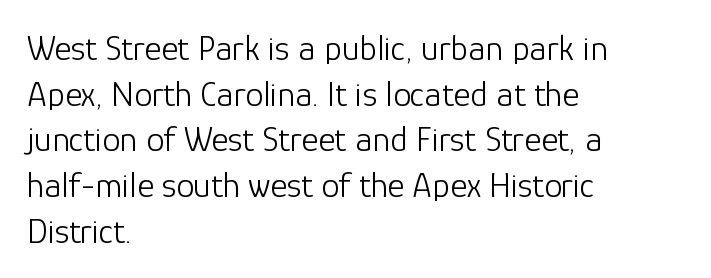
Q: Is the text bold? A: No.
Q: Is the text italic (slanted)? A: No, it is upright.
Q: Is the typeface a serif or a sans-serif typeface? A: Sans-serif.
Q: Is the text underlined? A: No.
Q: How is the paragraph aligned? A: Left-aligned.
Q: Is the spacing between letters normal or unusually wide? A: Normal.
Q: Is the spacing between lines tight, normal or loose? A: Normal.
Q: Width (condensed, normal, or wide)? A: Normal.
Q: Stroke contrast? A: Low.
Q: x-height? A: Medium.
Q: Monospaced? A: No.
